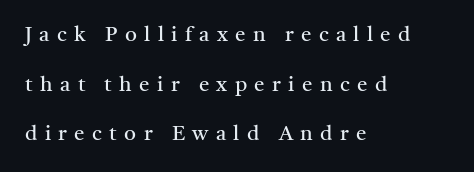
Has an underline been added? It has not. Where is the straight margin? On the left. This sample uses an upright cut, with every glyph sitting square on the baseline. Is the letter spacing exaggerated? Yes — the characters are pushed far apart.
